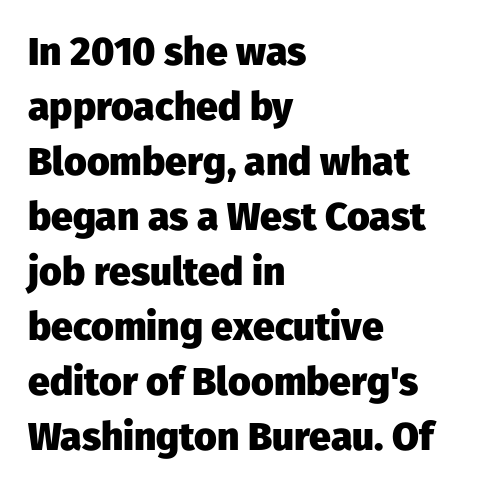
The image shows 39 px heavy sans-serif type, upright; set left-aligned, normal line spacing (1.41x), normal letter spacing, not underlined; low stroke contrast and a medium x-height.
